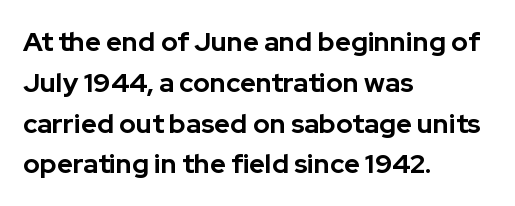
This is the regular roman posture of the typeface. Regarding leading, the lines here are spaced in the standard way. Heft: maximum for text — a bold. The specimen omits any rule beneath the text block's lines.
